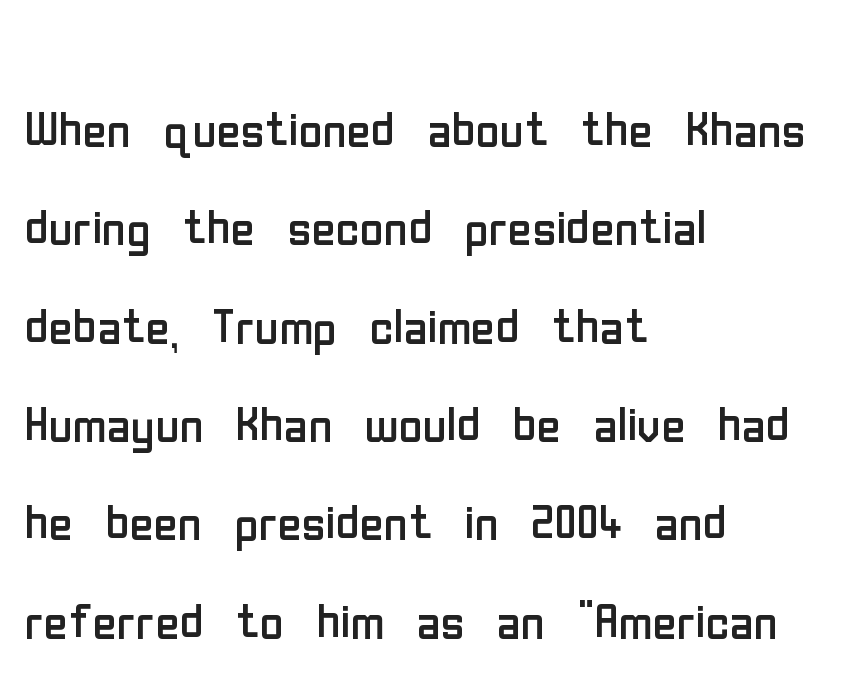
Q: Is the text bold? A: No.
Q: Is the text italic (slanted)? A: No, it is upright.
Q: Is the typeface a serif or a sans-serif typeface? A: Sans-serif.
Q: Is the text underlined? A: No.
Q: How is the paragraph aligned? A: Left-aligned.
Q: Is the spacing between letters normal or unusually wide? A: Normal.
Q: Is the spacing between lines tight, normal or loose? A: Normal.
Q: Width (condensed, normal, or wide)? A: Condensed.
Q: Stroke contrast? A: Low.
Q: x-height? A: Medium.
Q: Monospaced? A: No.
